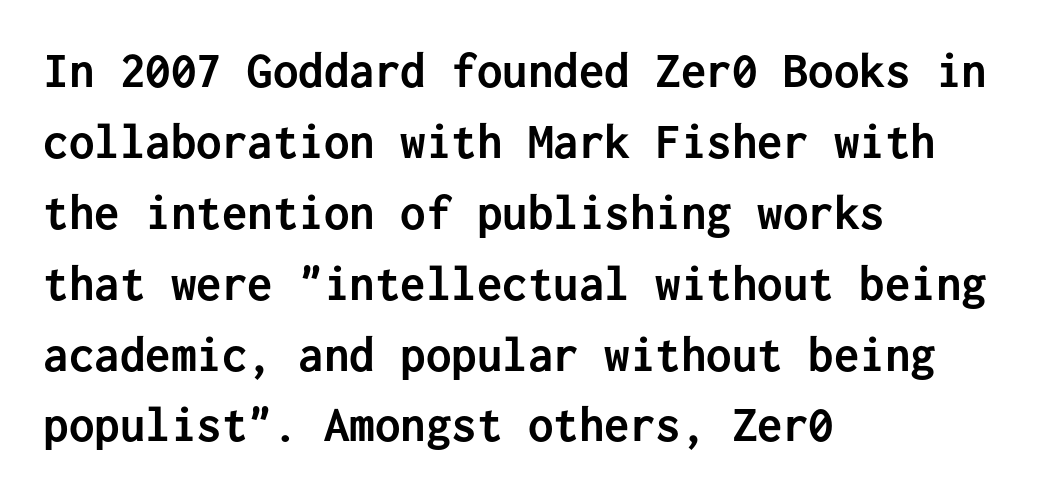
The image shows 51 px semibold sans-serif type, upright, monospaced; set left-aligned, normal line spacing (1.39x), normal letter spacing, not underlined; low stroke contrast and a medium x-height.
